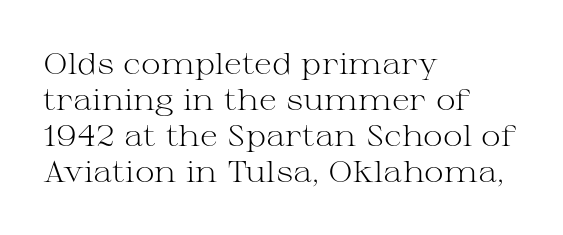
Q: Is the text bold? A: No.
Q: Is the text italic (slanted)? A: No, it is upright.
Q: Is the typeface a serif or a sans-serif typeface? A: Serif.
Q: Is the text underlined? A: No.
Q: How is the paragraph aligned? A: Left-aligned.
Q: Is the spacing between letters normal or unusually wide? A: Normal.
Q: Width (condensed, normal, or wide)? A: Wide.
Q: Stroke contrast? A: Medium.
Q: x-height? A: Medium.
Q: Monospaced? A: No.
